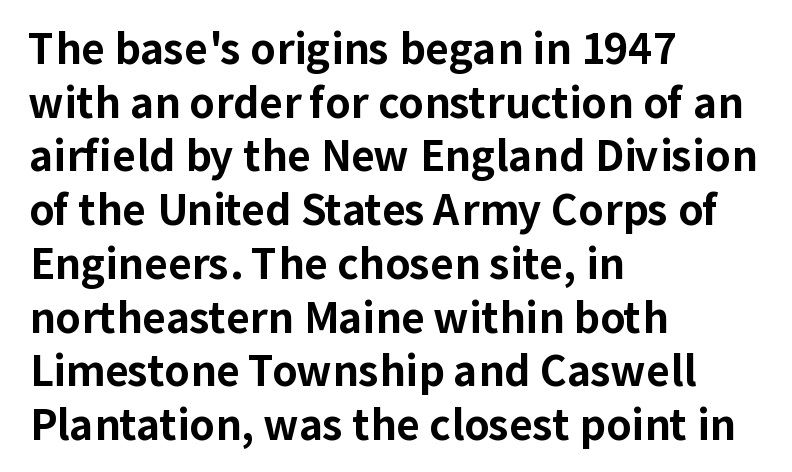
The image shows 41 px bold sans-serif type, upright; set left-aligned, normal line spacing (1.31x), normal letter spacing, not underlined; low stroke contrast and a medium x-height.
